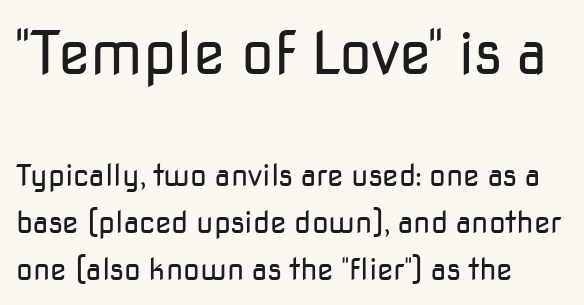
{"serif": "no", "italic": "no", "bold": "no", "weight": "regular", "width": "normal", "stroke_contrast": "low", "x_height": "medium", "monospaced": "no", "underline": "no", "line_spacing": "normal", "line_spacing_ratio": 1.57, "letter_spacing": "normal", "letter_spacing_em": 0.0, "larger_block": "first", "size_ratio": 1.97, "glyph_px": 59}
